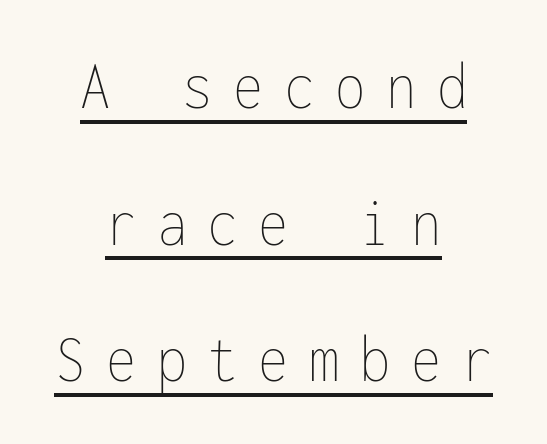
{"italic": "no", "bold": "no", "weight": "thin", "width": "condensed", "stroke_contrast": "low", "x_height": "medium", "monospaced": "yes", "underline": "yes", "align": "center", "line_spacing": "loose", "line_spacing_ratio": 1.98, "letter_spacing": "wide", "letter_spacing_em": 0.3, "glyph_px": 69}
